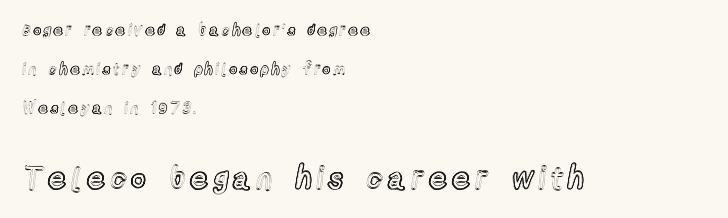
Note the varied advance widths — an 'i' is clearly narrower than an 'm'. The passage shown is not underscored anywhere. Notice the wide empty band between every row — that's loose leading.
